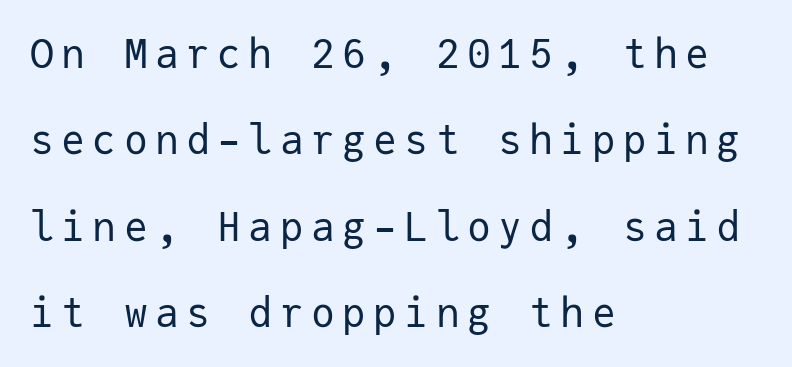
{"serif": "no", "italic": "no", "bold": "no", "weight": "regular", "width": "normal", "stroke_contrast": "low", "x_height": "medium", "monospaced": "yes", "underline": "no", "align": "left", "line_spacing": "loose", "line_spacing_ratio": 2.16, "glyph_px": 40}
